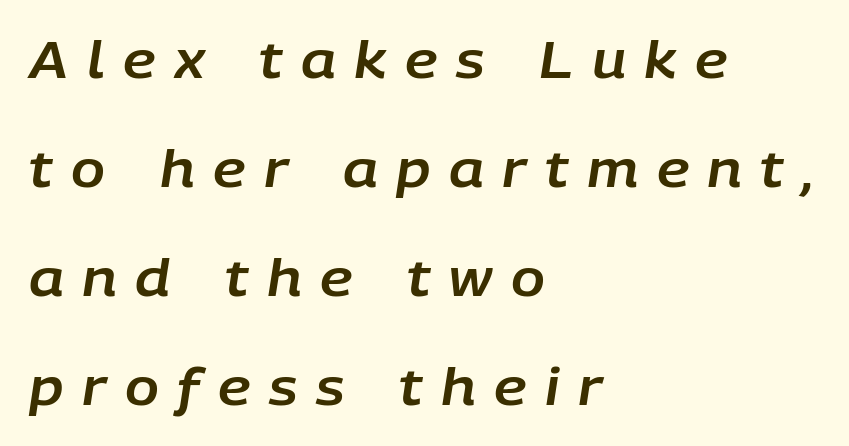
Q: Is the text italic (slanted)? A: Yes, it leans right by about 9 degrees.
Q: Is the text underlined? A: No.
Q: How is the paragraph aligned? A: Left-aligned.
Q: Is the spacing between letters normal or unusually wide? A: Unusually wide.
Q: Is the spacing between lines tight, normal or loose? A: Loose.
Q: Width (condensed, normal, or wide)? A: Normal.
Q: Stroke contrast? A: Low.
Q: x-height? A: Large.
Q: Monospaced? A: No.
